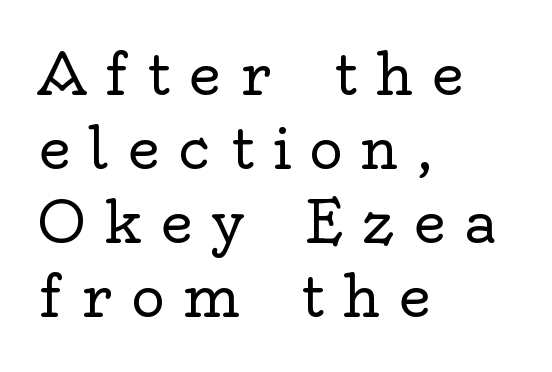
{"serif": "yes", "italic": "no", "bold": "no", "weight": "regular", "width": "normal", "x_height": "small", "monospaced": "no", "underline": "no", "align": "left", "line_spacing": "normal", "line_spacing_ratio": 1.3, "letter_spacing": "wide", "letter_spacing_em": 0.32, "glyph_px": 57}
